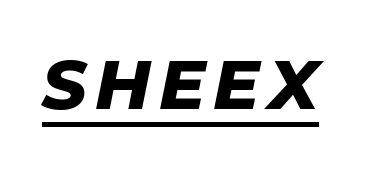
The image shows 69 px heavy type, italic (leaning right); set underlined; low stroke contrast and a medium x-height.
